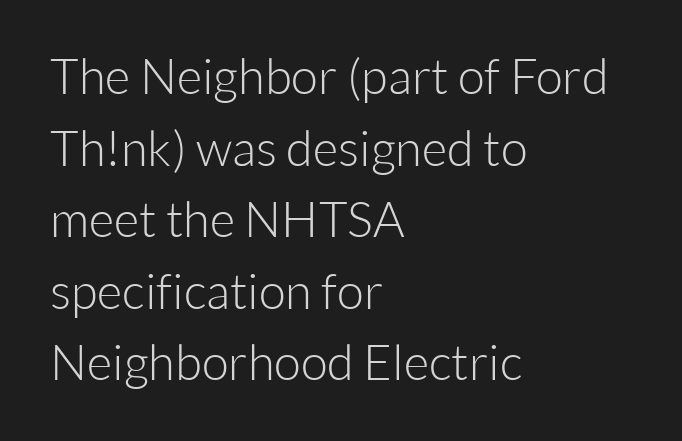
The rendering keeps characters at their native spacing. Any mark beneath the type? The region is blank. Note the varied advance widths — an 'i' is clearly narrower than an 'm'. A classic flush-left, rag-right setting is used for this passage. Unlike a traditional serif, this face leaves its strokes unadorned. No chunkiness to these letters — they're not bold.
